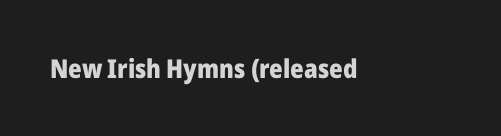
Only glyphs here, with clear space below each row. Rendered with straight, roman letterforms. The glyphs have the mass of a bold cut. Observe the ordinary spacing: letters are neighbours, not strangers.
